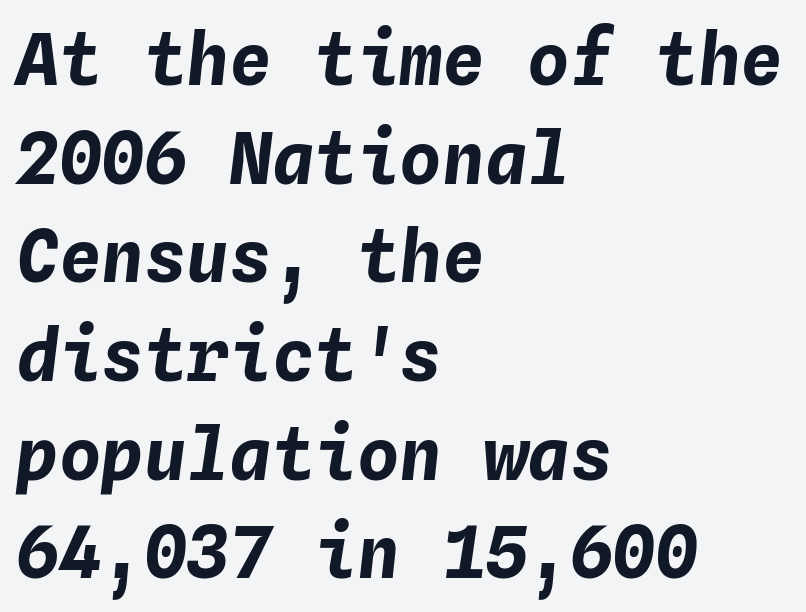
The image shows 71 px bold type, italic (leaning right), monospaced; set left-aligned, normal line spacing (1.39x), normal letter spacing, not underlined; low stroke contrast and a medium x-height.
